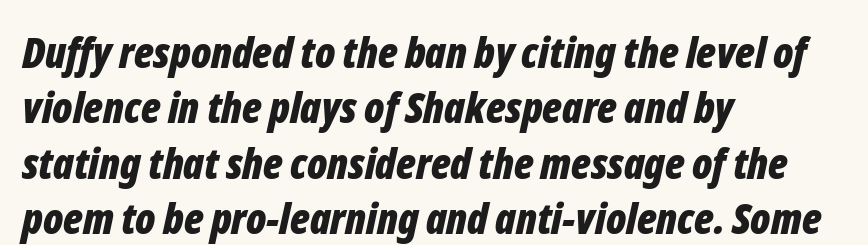
These lines are set flush left with a ragged right edge. The strip under each line holds only bare page. The passage shown stacks its lines at a standard gap. The letters advance in unequal steps, a hallmark of proportional type.
